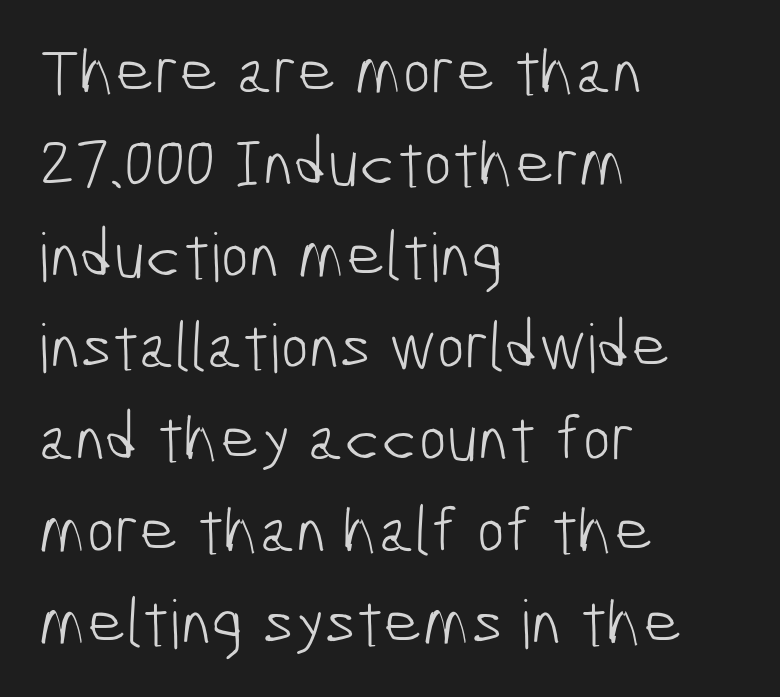
{"serif": "no", "bold": "no", "weight": "light", "width": "condensed", "stroke_contrast": "low", "x_height": "medium", "monospaced": "no", "underline": "no", "align": "left", "line_spacing": "normal", "line_spacing_ratio": 1.37, "letter_spacing": "normal", "letter_spacing_em": 0.0, "glyph_px": 67}
